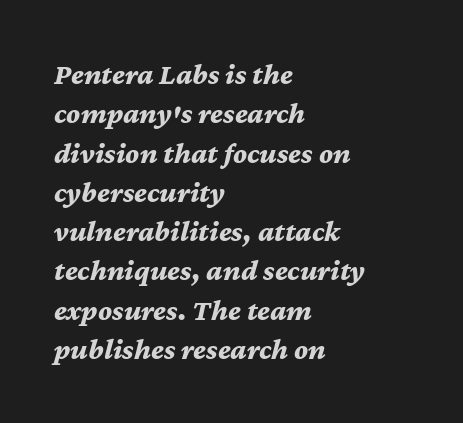
Horizontal alignment here is leftward, the default for most running prose. As a designer I'd log this as weight 700, bold. Just letters on the line, the space beneath them empty. In terms of leading, this rendering sits right in the middle. Character widths vary here, with narrow letters taking less room than wide ones. The lettering tilts uniformly, giving the passage an italic look.
